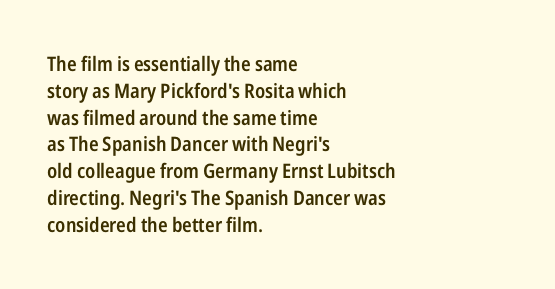
This is roman type, the default non-slanted kind. Check under the words: just untouched page. The passage shown is semibold, sitting just below true bold. Compared with typical paragraphs, the rows here are spaced about the same. In CSS terms this would be text-align: left.
